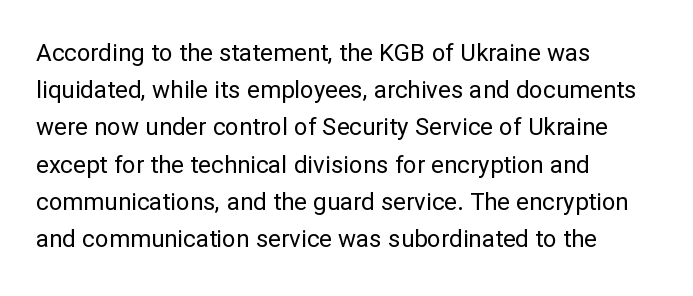
Ordinary non-slanted type is in use. This sample uses plain, unmodified letter spacing. Has an underline been added? It has not. The designer left line spacing at the default. The cut favours lightness, reaching ordinary text weight at its darkest. Layout note: lines flush left.
